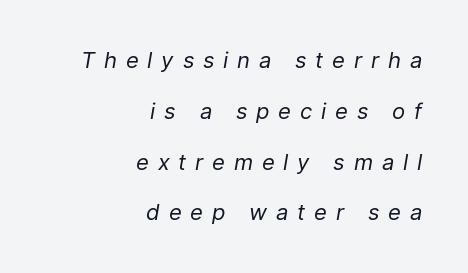
Q: Is the text bold? A: No.
Q: Is the text italic (slanted)? A: Yes, it leans right by about 9 degrees.
Q: Is the text underlined? A: No.
Q: How is the paragraph aligned? A: Right-aligned.
Q: Is the spacing between letters normal or unusually wide? A: Unusually wide.
Q: Is the spacing between lines tight, normal or loose? A: Loose.
